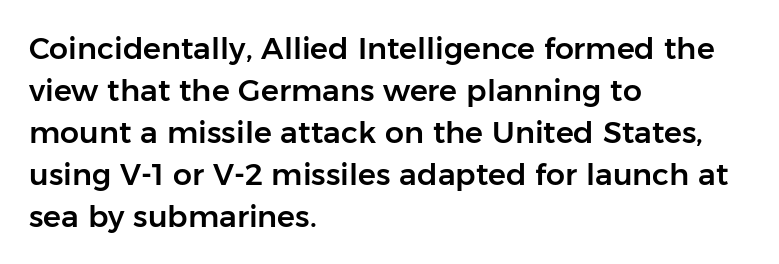
The glyphs in this specimen are sans serif. The lettering holds an erect, upright posture throughout. These lines are set flush left with a ragged right edge. How would I describe the line gaps? Plain and ordinary. These lines are rendered in a variable-pitch font.
